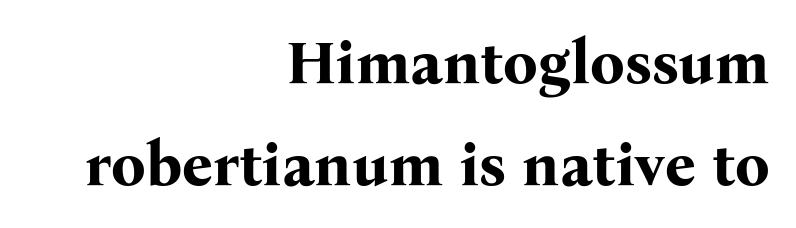
The image shows 61 px bold serif type, upright; set right-aligned, normal line spacing (1.67x), normal letter spacing, not underlined; medium stroke contrast and a medium x-height.
